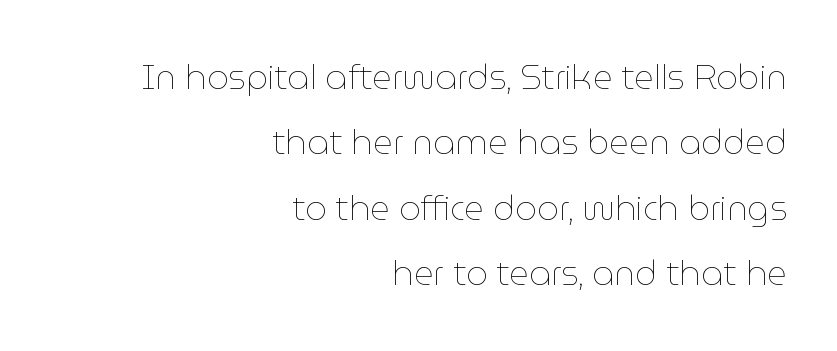
The image shows 34 px thin type, upright; set right-aligned, loose line spacing (1.92x), normal letter spacing, not underlined; low stroke contrast and a medium x-height.
